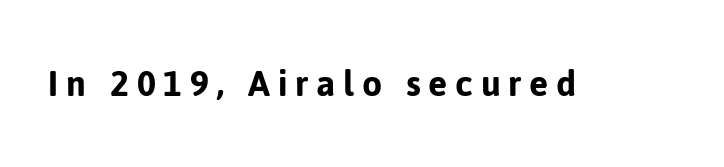
A typesetter would mark this as roman, not italic. Character widths vary here, with narrow letters taking less room than wide ones. The baseline area is clear. The typeface chosen for these lines omits serifs.
